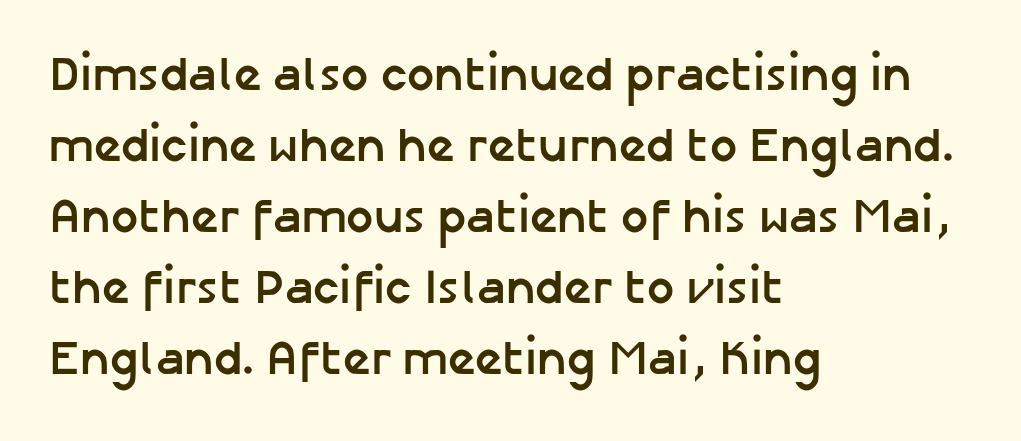
The image shows 48 px semibold sans-serif type, upright; set left-aligned, normal line spacing (1.48x), normal letter spacing, not underlined; low stroke contrast and a medium x-height.
